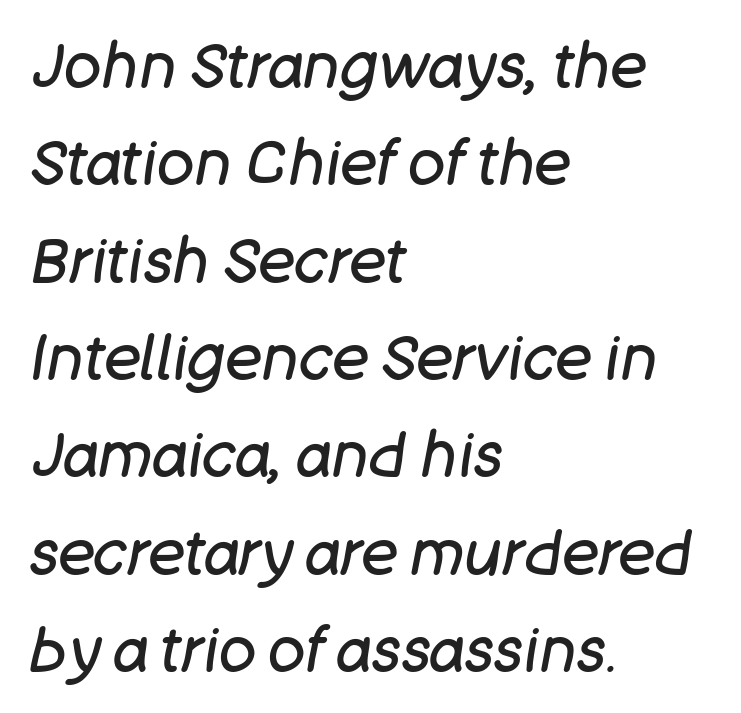
Spacing verdict: proportional, widths tailored to each character. Is the type slanted? Yes — the strokes lean at a clear angle. Weight class: somewhere from thin through regular. Underline: absent.
